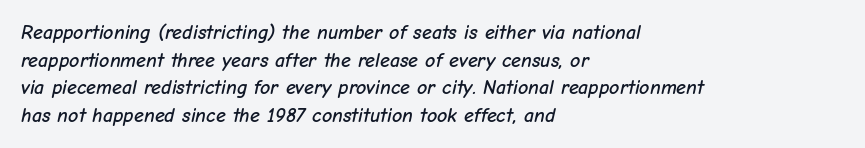
{"italic": "yes", "lean": "right", "slant_degrees": 12, "underline": "no", "align": "left", "line_spacing": "normal", "line_spacing_ratio": 1.38, "letter_spacing": "normal", "letter_spacing_em": 0.0, "glyph_px": 20}
